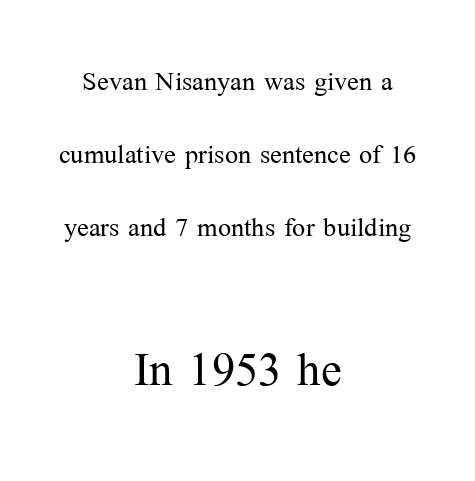
The image shows 62 px light serif type, upright; set centered, loose line spacing (2.08x), normal letter spacing, not underlined; the second (bottom) block is 1.77x larger; medium stroke contrast and a medium x-height.
